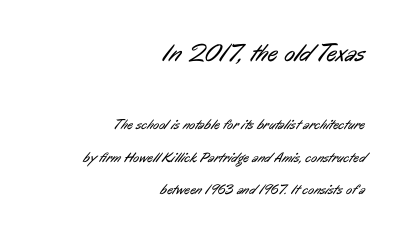
{"bold": "no", "underline": "no", "align": "right", "line_spacing": "loose", "line_spacing_ratio": 2.33, "letter_spacing": "normal", "letter_spacing_em": 0.0, "larger_block": "first", "size_ratio": 1.79, "glyph_px": 25}
